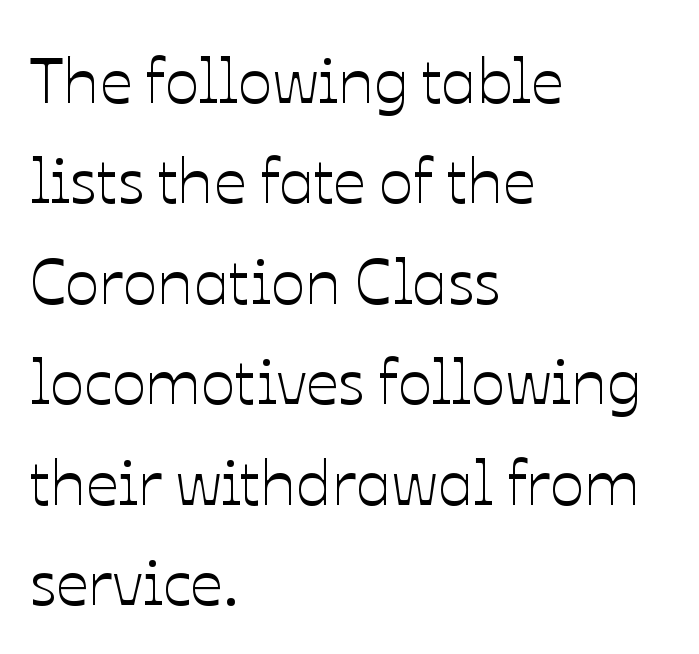
{"italic": "no", "width": "normal", "stroke_contrast": "low", "x_height": "medium", "monospaced": "no", "underline": "no", "align": "left", "line_spacing": "normal", "line_spacing_ratio": 1.57, "letter_spacing": "normal", "letter_spacing_em": 0.0, "glyph_px": 64}
